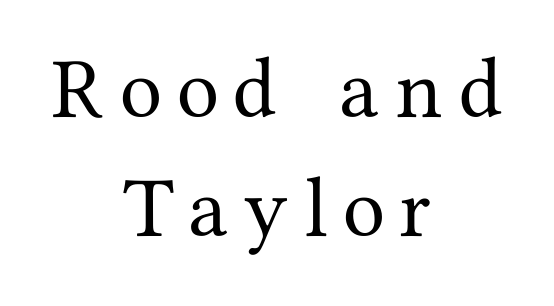
Q: Is the text italic (slanted)? A: No, it is upright.
Q: Is the typeface a serif or a sans-serif typeface? A: Serif.
Q: Is the text underlined? A: No.
Q: How is the paragraph aligned? A: Centered.
Q: Is the spacing between letters normal or unusually wide? A: Unusually wide.
Q: Width (condensed, normal, or wide)? A: Normal.
Q: Stroke contrast? A: Medium.
Q: x-height? A: Medium.
Q: Monospaced? A: No.
